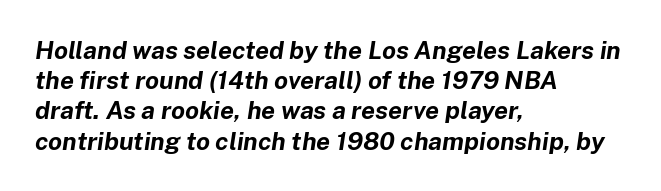
Q: Is the text bold? A: Yes.
Q: Is the text italic (slanted)? A: Yes, it leans right by about 8 degrees.
Q: Is the text underlined? A: No.
Q: How is the paragraph aligned? A: Left-aligned.
Q: Is the spacing between letters normal or unusually wide? A: Normal.
